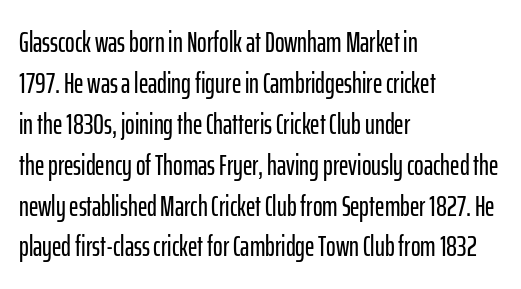
The image shows 29 px condensed sans-serif type, upright; set left-aligned, normal line spacing (1.41x), normal letter spacing, not underlined; low stroke contrast and a medium x-height.
